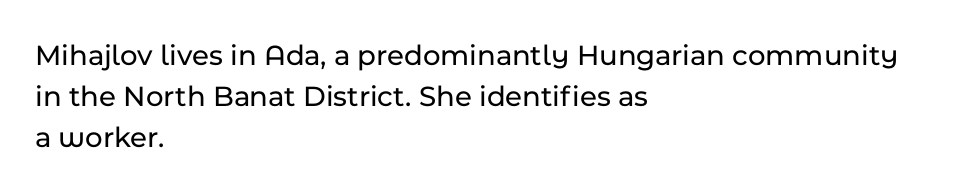
{"serif": "no", "italic": "no", "width": "normal", "stroke_contrast": "low", "x_height": "medium", "monospaced": "no", "underline": "no", "align": "left", "line_spacing": "normal", "line_spacing_ratio": 1.37, "letter_spacing": "normal", "letter_spacing_em": 0.0, "glyph_px": 30}
